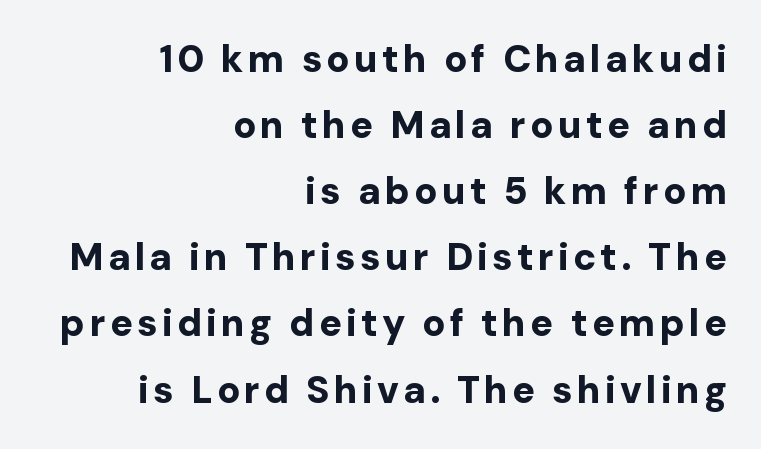
Q: Is the text bold? A: Yes.
Q: Is the text italic (slanted)? A: No, it is upright.
Q: Is the typeface a serif or a sans-serif typeface? A: Sans-serif.
Q: Is the text underlined? A: No.
Q: How is the paragraph aligned? A: Right-aligned.
Q: Width (condensed, normal, or wide)? A: Normal.
Q: Stroke contrast? A: Low.
Q: x-height? A: Medium.
Q: Monospaced? A: No.
